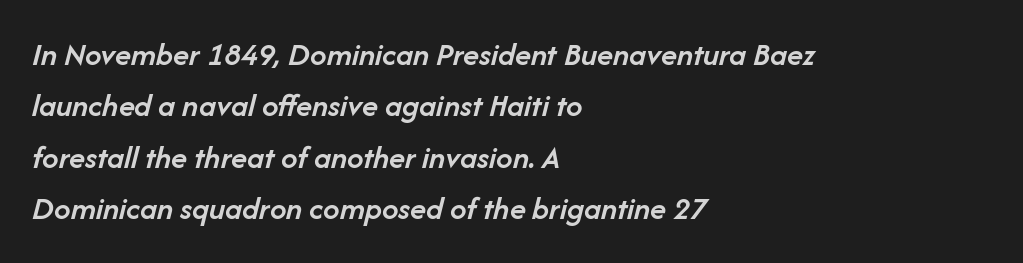
The image shows 33 px semibold type, italic (leaning right); set left-aligned, normal line spacing (1.56x), normal letter spacing, not underlined; low stroke contrast and a medium x-height.
